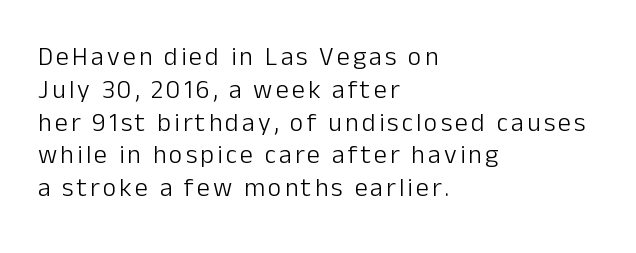
Q: Is the text bold? A: No.
Q: Is the text italic (slanted)? A: No, it is upright.
Q: Is the text underlined? A: No.
Q: How is the paragraph aligned? A: Left-aligned.
Q: Is the spacing between lines tight, normal or loose? A: Normal.
